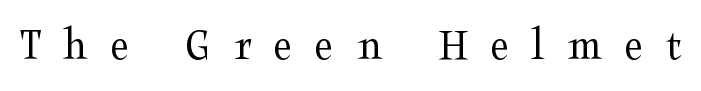
Q: Is the text bold? A: No.
Q: Is the text italic (slanted)? A: No, it is upright.
Q: Is the typeface a serif or a sans-serif typeface? A: Serif.
Q: Is the text underlined? A: No.
Q: Is the spacing between letters normal or unusually wide? A: Unusually wide.
Q: Width (condensed, normal, or wide)? A: Wide.
Q: Stroke contrast? A: Medium.
Q: x-height? A: Medium.
Q: Monospaced? A: No.
